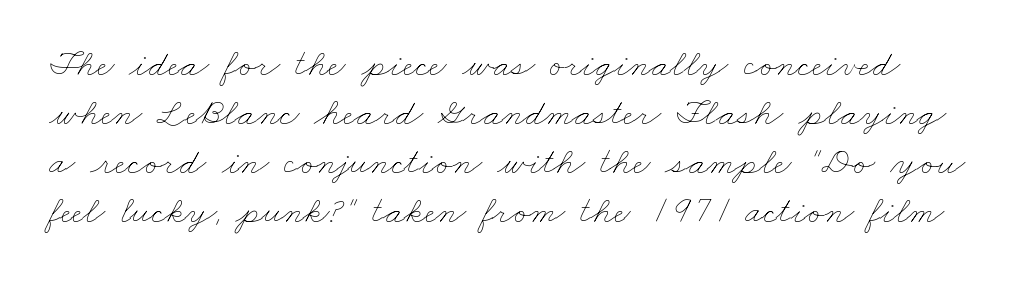
{"bold": "no", "weight": "thin", "width": "wide", "stroke_contrast": "low", "x_height": "small", "monospaced": "no", "underline": "no", "line_spacing": "normal", "line_spacing_ratio": 1.29, "letter_spacing": "normal", "letter_spacing_em": 0.0, "glyph_px": 38}
